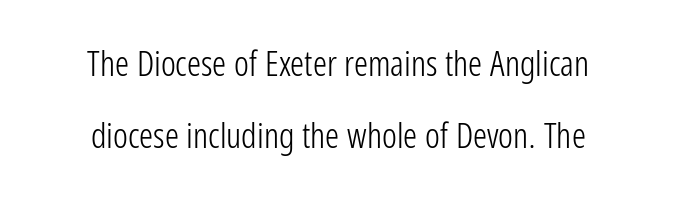
Q: Is the text bold? A: No.
Q: Is the text italic (slanted)? A: No, it is upright.
Q: Is the typeface a serif or a sans-serif typeface? A: Sans-serif.
Q: Is the text underlined? A: No.
Q: Is the spacing between letters normal or unusually wide? A: Normal.
Q: Is the spacing between lines tight, normal or loose? A: Loose.
Q: Width (condensed, normal, or wide)? A: Condensed.
Q: Stroke contrast? A: Low.
Q: x-height? A: Medium.
Q: Monospaced? A: No.
